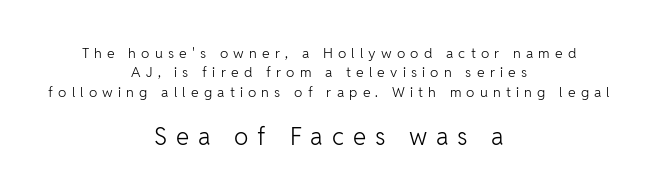
{"italic": "no", "bold": "no", "underline": "no", "align": "center", "line_spacing": "normal", "line_spacing_ratio": 1.38, "letter_spacing": "wide", "letter_spacing_em": 0.37, "larger_block": "second", "size_ratio": 1.71, "glyph_px": 24}
